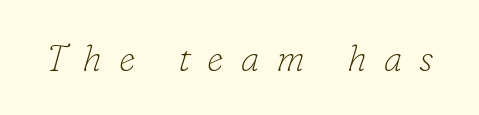
Q: Is the text bold? A: No.
Q: Is the text italic (slanted)? A: Yes, it leans right by about 16 degrees.
Q: Is the typeface a serif or a sans-serif typeface? A: Serif.
Q: Is the text underlined? A: No.
Q: Is the spacing between letters normal or unusually wide? A: Unusually wide.
Q: Width (condensed, normal, or wide)? A: Normal.
Q: Stroke contrast? A: Low.
Q: x-height? A: Small.
Q: Monospaced? A: No.
